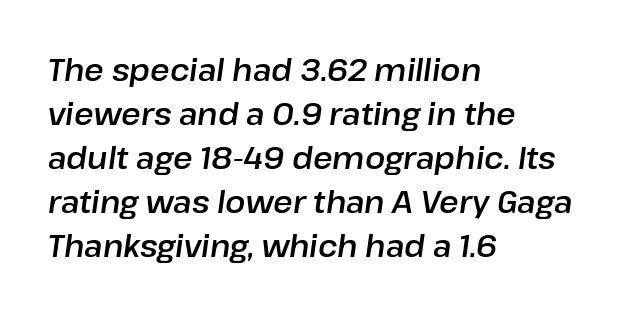
{"italic": "yes", "lean": "right", "slant_degrees": 8, "width": "normal", "stroke_contrast": "low", "x_height": "medium", "monospaced": "no", "underline": "no", "align": "left", "line_spacing": "normal", "line_spacing_ratio": 1.47, "letter_spacing": "normal", "letter_spacing_em": 0.0, "glyph_px": 30}
